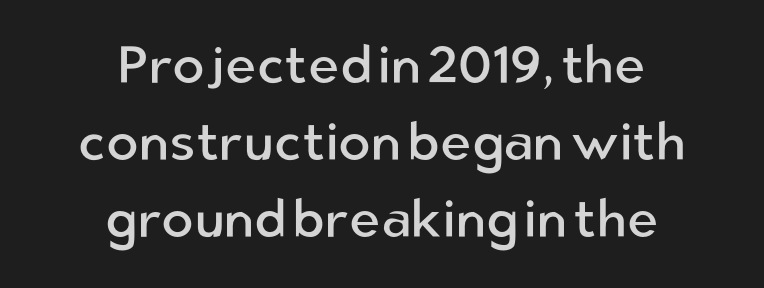
{"serif": "no", "italic": "no", "bold": "no", "weight": "regular", "width": "normal", "stroke_contrast": "low", "x_height": "medium", "monospaced": "no", "underline": "no", "align": "center", "line_spacing": "normal", "line_spacing_ratio": 1.45, "letter_spacing": "normal", "letter_spacing_em": 0.0, "glyph_px": 53}
